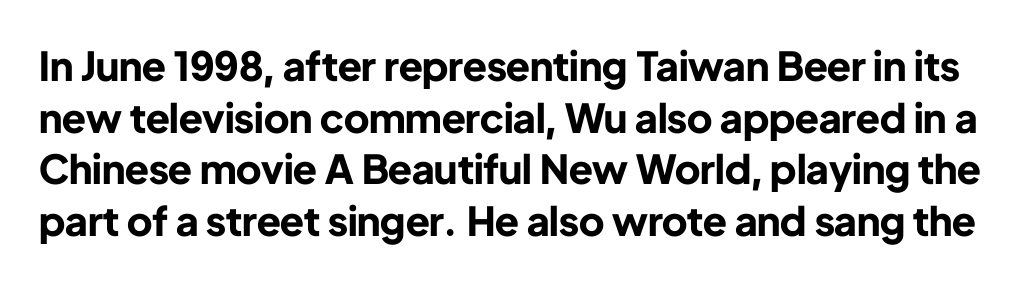
The typesetting leans heavy: a genuine bold. The face used here is rendered with its standard letterfit. Students, observe: this is what conventionally led text looks like. The characters display no serif detailing; their extremities are plain. No word sits above an underline.
